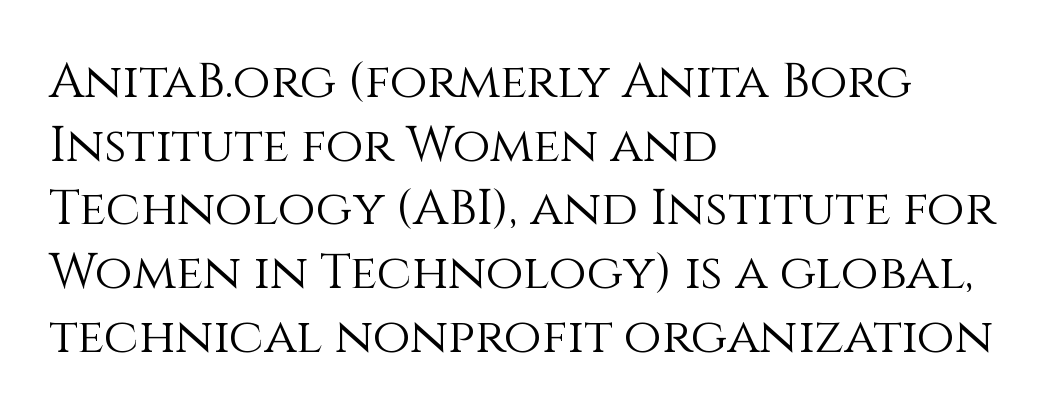
This sample has the flowing, uneven cadence of proportional lettering. This rendering features lettering with no underline. Notice how the stems are strictly vertical — no italics here. The block of text has a typical density, with ordinary space between rows. The face looks like a standard text weight, possibly lighter. Between one letter and the next there's only the usual sliver of space.
